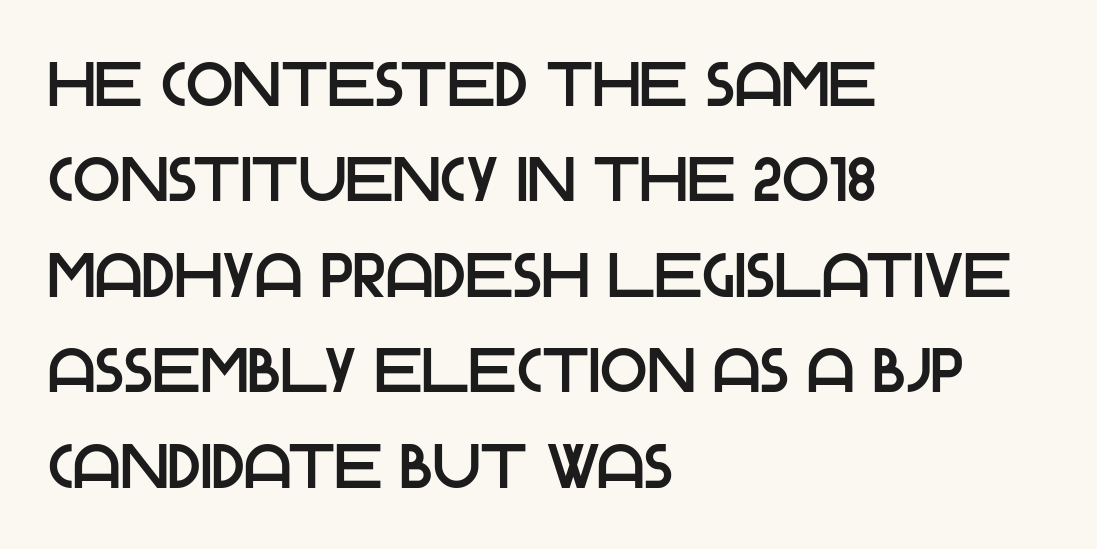
{"serif": "no", "italic": "no", "width": "normal", "stroke_contrast": "low", "x_height": "large", "monospaced": "no", "underline": "no", "align": "left", "line_spacing": "normal", "line_spacing_ratio": 1.54, "letter_spacing": "normal", "letter_spacing_em": 0.0, "glyph_px": 62}
